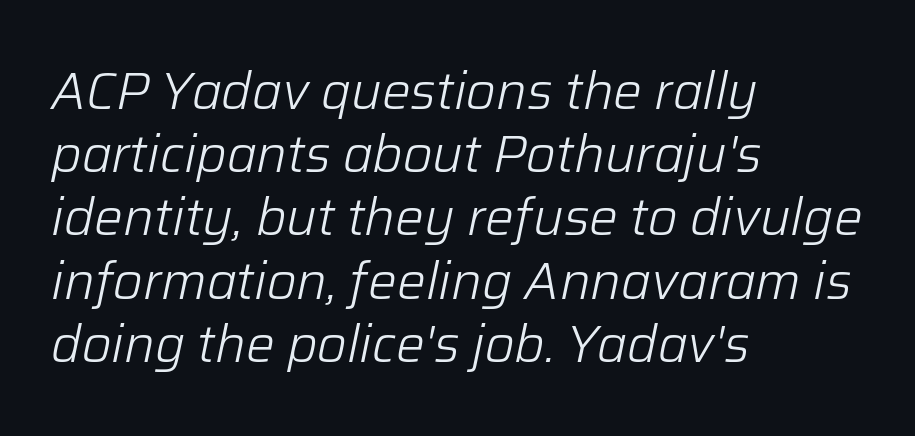
The tracking reads as untouched default to a designer's eye. Character widths vary here, with narrow letters taking less room than wide ones. The typeface has the unassuming heft of standard copy or less. Check under the words: just untouched page. Where is the straight margin? On the left.
